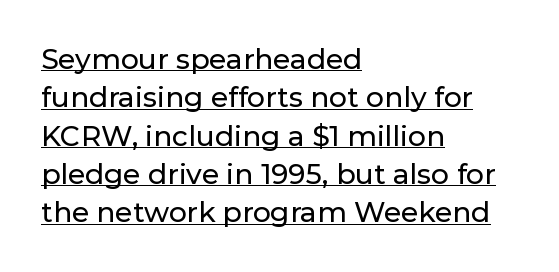
Q: Is the text italic (slanted)? A: No, it is upright.
Q: Is the typeface a serif or a sans-serif typeface? A: Sans-serif.
Q: Is the text underlined? A: Yes.
Q: How is the paragraph aligned? A: Left-aligned.
Q: Is the spacing between letters normal or unusually wide? A: Normal.
Q: Is the spacing between lines tight, normal or loose? A: Normal.
Q: Width (condensed, normal, or wide)? A: Normal.
Q: Stroke contrast? A: Low.
Q: x-height? A: Medium.
Q: Monospaced? A: No.
